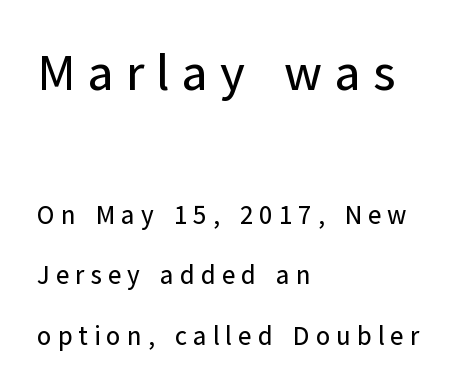
The image shows 51 px sans-serif type, upright; set left-aligned, loose line spacing (2.33x), unusually wide letter spacing (+0.23 em), not underlined; the first (top) block is 1.96x larger; low stroke contrast and a medium x-height.
